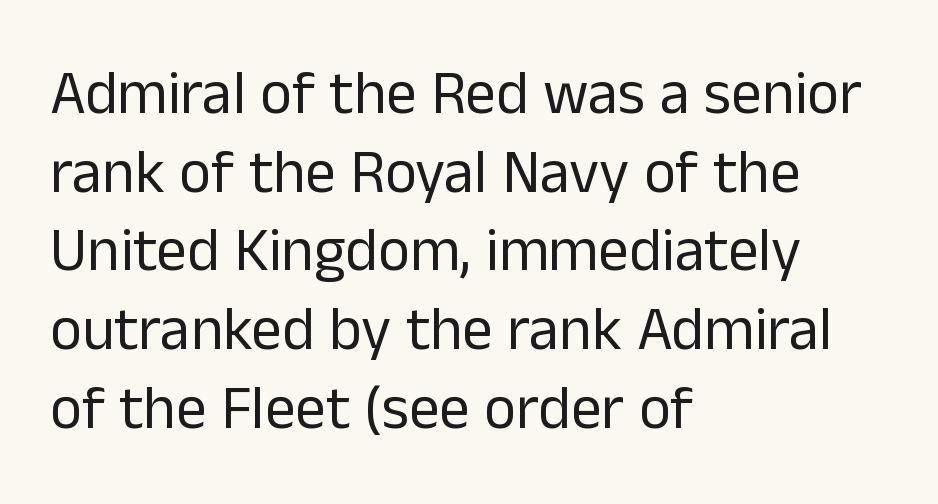
The image shows 61 px regular-weight sans-serif type, upright; set left-aligned, normal line spacing (1.29x), normal letter spacing, not underlined; low stroke contrast and a medium x-height.
